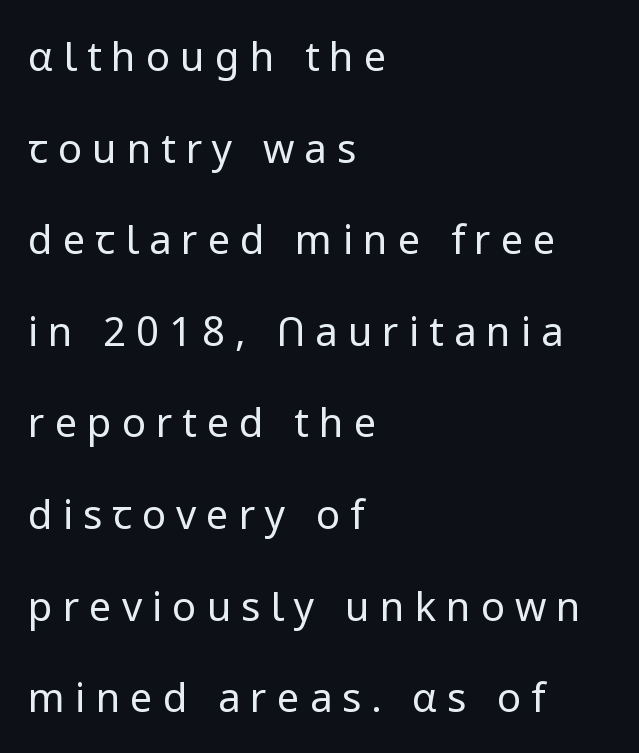
The glyphs in this specimen are sans serif. This rendering uses left alignment, leaving the right contour irregular. In terms of leading, this rendering errs on the spacious side. This sample has the flowing, uneven cadence of proportional lettering. Unmarked baselines from the first word to the last. This sample uses an upright cut, with every glyph sitting square on the baseline.
